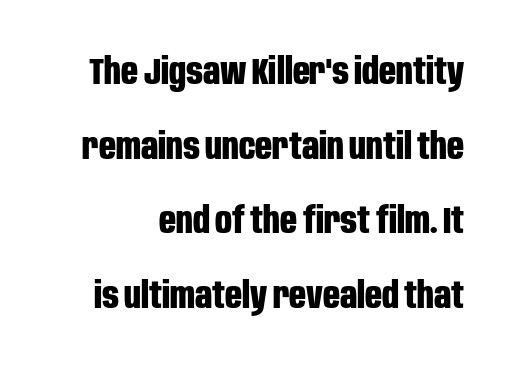
{"serif": "no", "italic": "no", "bold": "yes", "weight": "bold", "width": "condensed", "stroke_contrast": "low", "x_height": "large", "monospaced": "no", "underline": "no", "line_spacing": "loose", "line_spacing_ratio": 2.02, "letter_spacing": "normal", "letter_spacing_em": 0.0, "glyph_px": 37}
